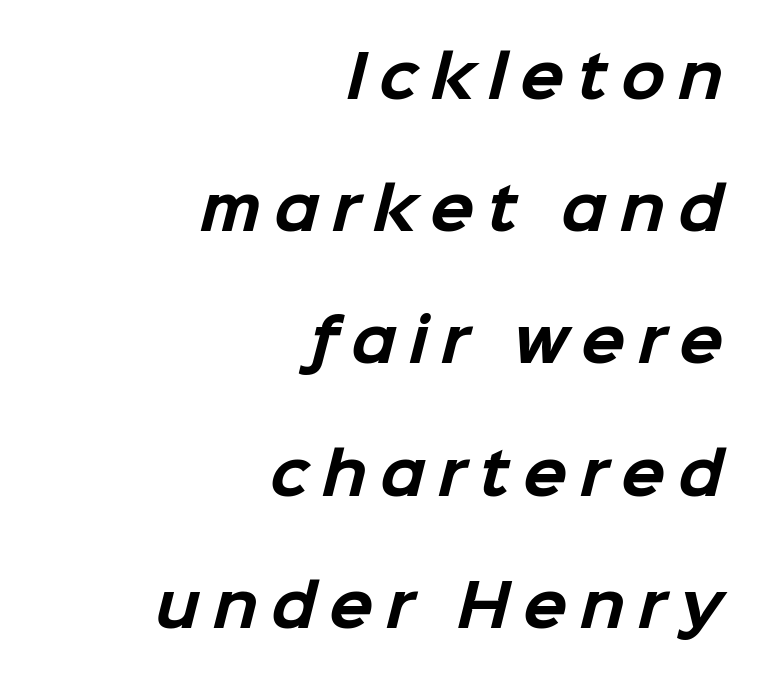
Is the letter spacing exaggerated? Yes — the characters are pushed far apart. Compared with an ordinary text face, these strokes are far heavier — a full bold. Are there feet on the stems? There aren't — it's a sans. Words float on clear page, feet unadorned. Leading is clearly above the norm, producing a sparse column. These lines are rendered in a variable-pitch font.
